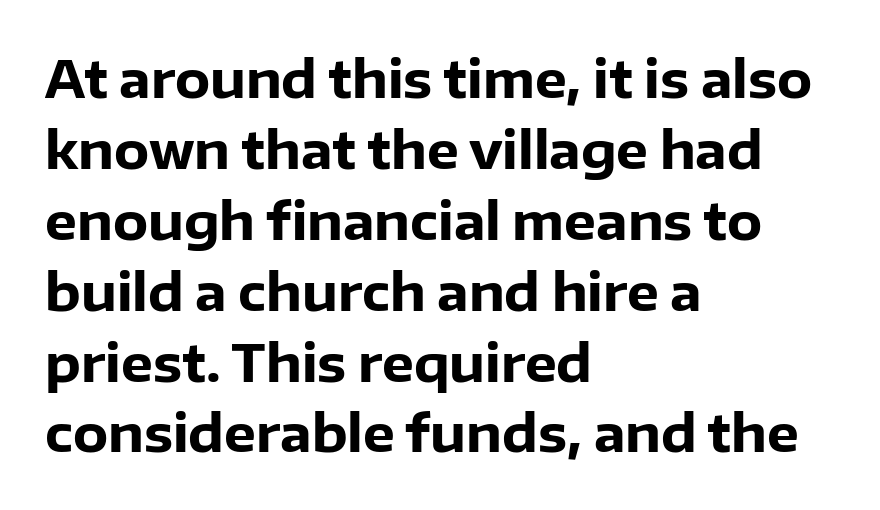
{"serif": "no", "italic": "no", "bold": "yes", "weight": "heavy", "width": "normal", "stroke_contrast": "low", "x_height": "medium", "monospaced": "no", "underline": "no", "align": "left", "line_spacing": "normal", "line_spacing_ratio": 1.39, "letter_spacing": "normal", "letter_spacing_em": 0.0, "glyph_px": 51}
